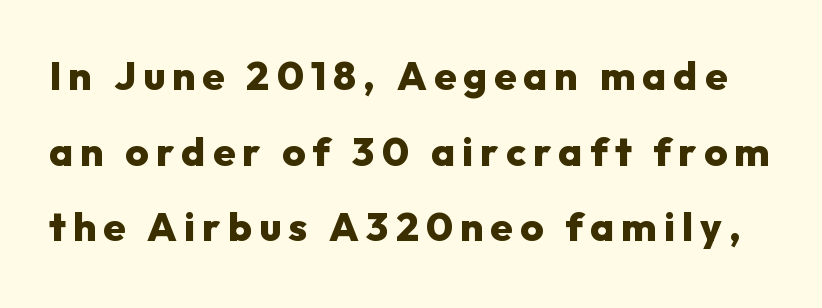
The image shows 40 px heavy sans-serif type, upright; set line spacing 1.89x, not underlined; low stroke contrast and a medium x-height.
